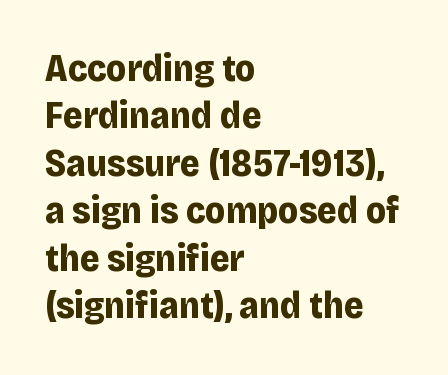
{"serif": "no", "italic": "no", "bold": "yes", "weight": "bold", "width": "normal", "stroke_contrast": "low", "x_height": "large", "monospaced": "no", "underline": "no", "align": "left", "line_spacing": "normal", "line_spacing_ratio": 1.25, "letter_spacing": "normal", "letter_spacing_em": 0.0, "glyph_px": 38}
